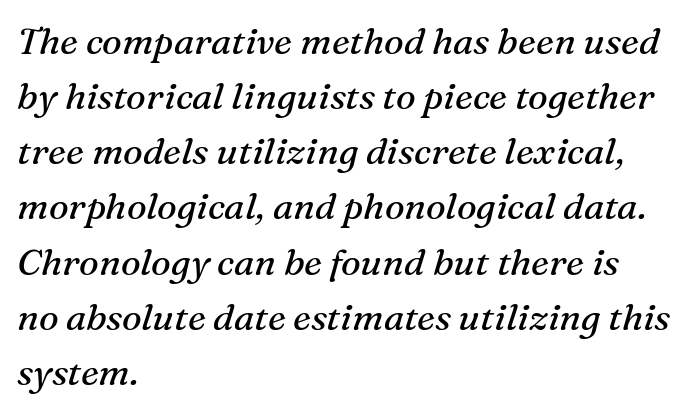
The zone under the glyphs is completely vacant. Students, note that the glyphs here touch the page at normal intervals. A typesetter would call this leading conventional body-copy spacing. Weight: not bold — regular or lighter. Regarding serifs, this sample has them.
